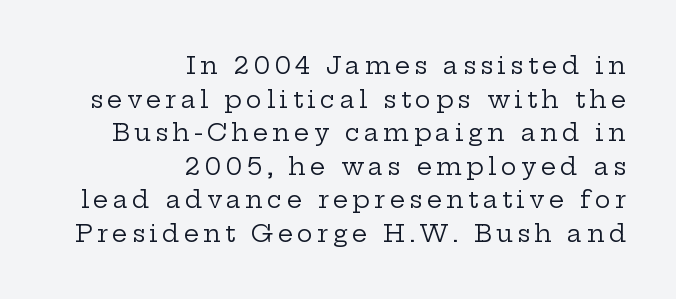
The image shows 24 px text type, upright; set right-aligned, normal line spacing (1.4x), not underlined.
